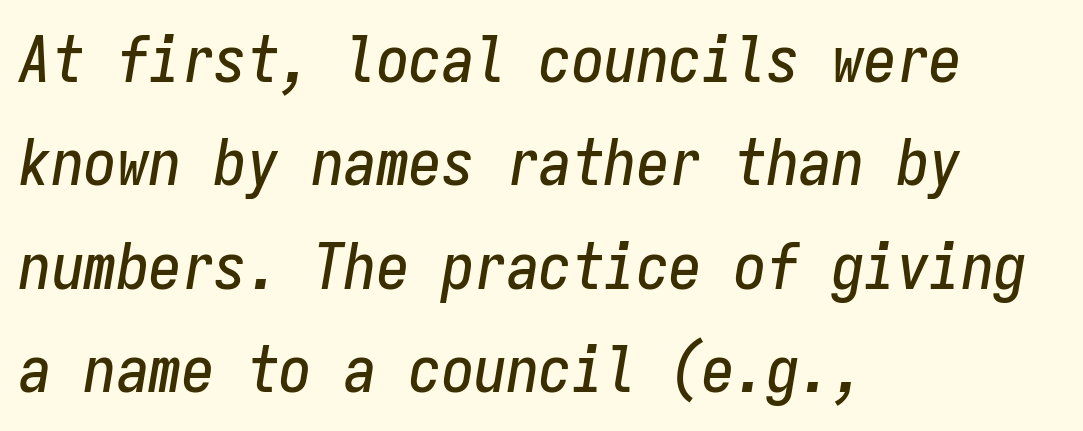
{"italic": "yes", "lean": "right", "slant_degrees": 9, "width": "condensed", "stroke_contrast": "low", "x_height": "medium", "monospaced": "yes", "underline": "no", "align": "left", "line_spacing": "normal", "line_spacing_ratio": 1.59, "letter_spacing": "normal", "letter_spacing_em": 0.0, "glyph_px": 65}
